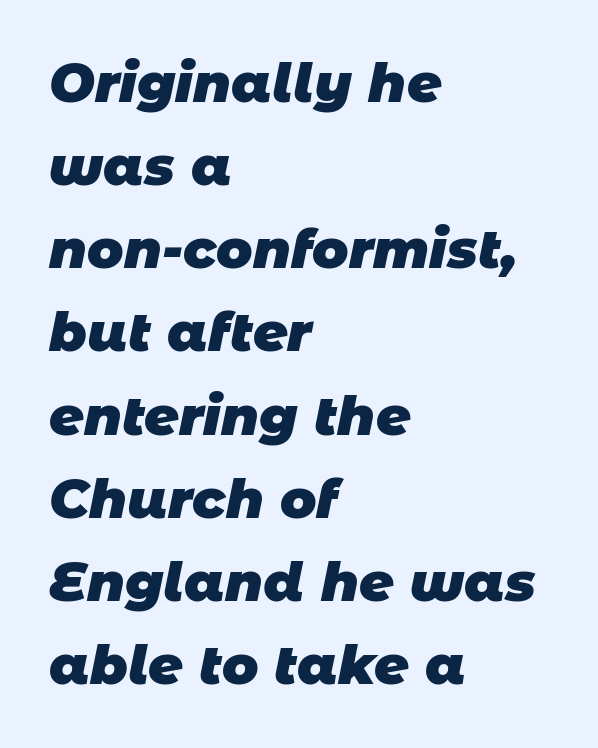
{"serif": "no", "bold": "yes", "weight": "heavy", "width": "normal", "stroke_contrast": "low", "x_height": "large", "monospaced": "no", "underline": "no", "align": "left", "line_spacing": "normal", "line_spacing_ratio": 1.54, "letter_spacing": "normal", "letter_spacing_em": 0.0, "glyph_px": 54}
